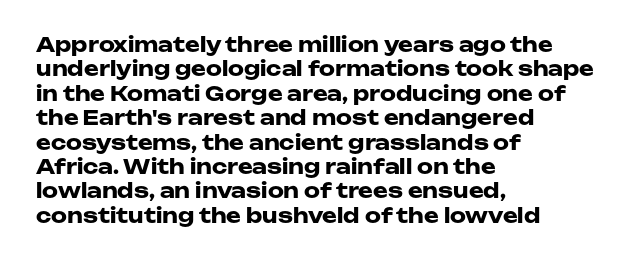
The image shows 20 px bold type, upright; set left-aligned, line spacing 1.22x, normal letter spacing, not underlined.
